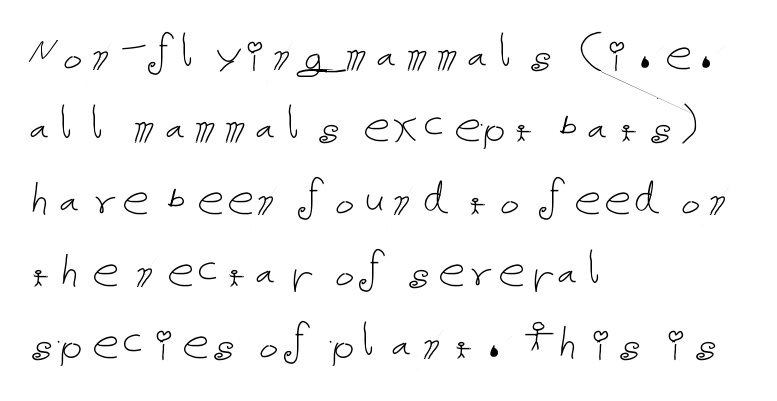
{"italic": "no", "bold": "no", "weight": "thin", "width": "normal", "stroke_contrast": "low", "x_height": "medium", "underline": "no", "align": "left", "line_spacing": "normal", "line_spacing_ratio": 1.34, "letter_spacing": "normal", "letter_spacing_em": 0.0, "glyph_px": 54}
